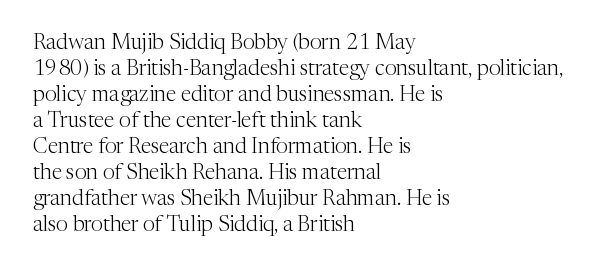
Q: Is the text bold? A: No.
Q: Is the text italic (slanted)? A: No, it is upright.
Q: Is the text underlined? A: No.
Q: How is the paragraph aligned? A: Left-aligned.
Q: Is the spacing between letters normal or unusually wide? A: Normal.
